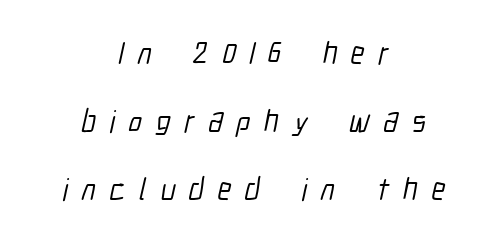
What stands out about the letter spacing? Its width — letters are far apart. Unmarked baselines from the first word to the last. Vertical spacing — loose. Character widths vary here, with narrow letters taking less room than wide ones. Letterform terminals end flat and unadorned throughout the passage.
